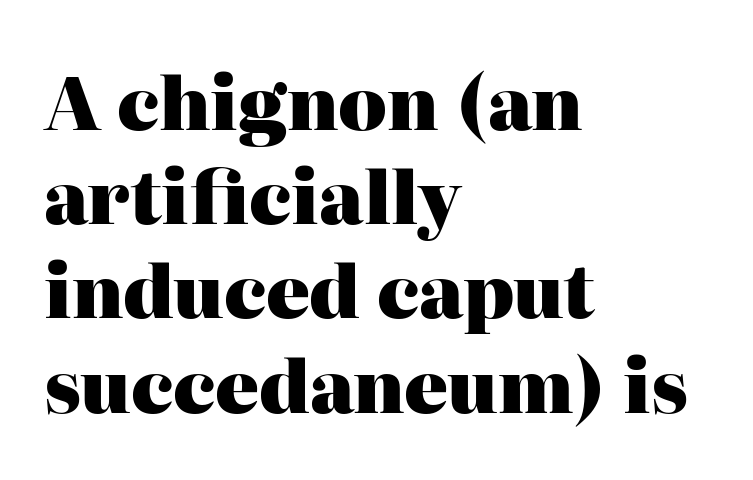
{"serif": "yes", "italic": "no", "bold": "yes", "weight": "heavy", "width": "normal", "stroke_contrast": "high", "x_height": "medium", "monospaced": "no", "underline": "no", "align": "left", "line_spacing": "normal", "line_spacing_ratio": 1.29, "letter_spacing": "normal", "letter_spacing_em": 0.0, "glyph_px": 73}
